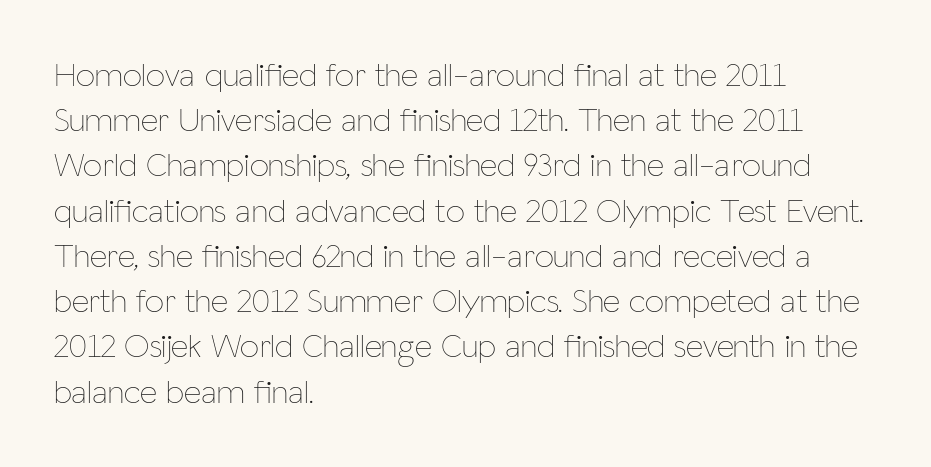
The image shows 34 px thin, condensed type, upright; set left-aligned, normal line spacing (1.33x), normal letter spacing, not underlined; low stroke contrast and a medium x-height.
